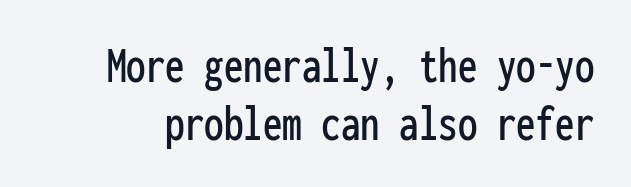
{"serif": "no", "italic": "no", "width": "condensed", "stroke_contrast": "low", "x_height": "medium", "monospaced": "yes", "underline": "no", "line_spacing": "tight", "line_spacing_ratio": 1.11, "letter_spacing": "normal", "letter_spacing_em": 0.0, "glyph_px": 52}
